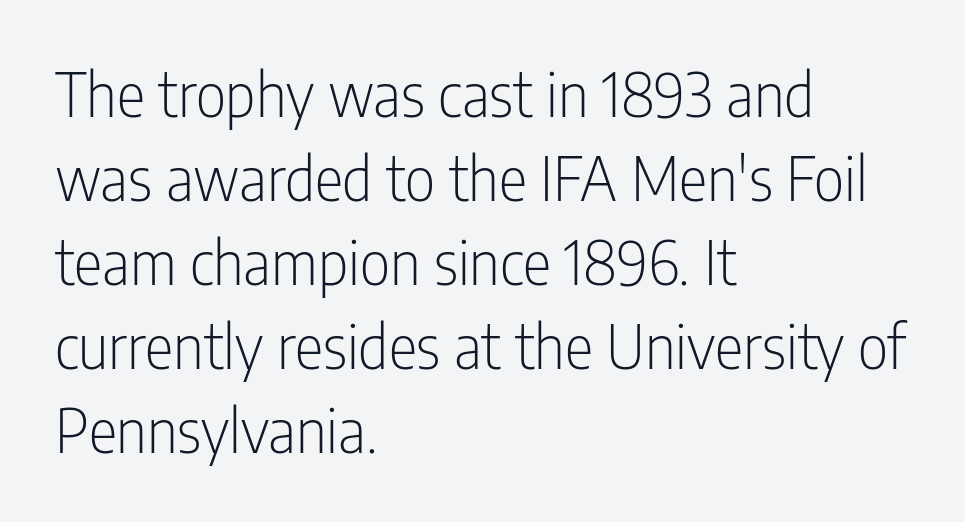
Q: Is the text bold? A: No.
Q: Is the text italic (slanted)? A: No, it is upright.
Q: Is the typeface a serif or a sans-serif typeface? A: Sans-serif.
Q: Is the text underlined? A: No.
Q: How is the paragraph aligned? A: Left-aligned.
Q: Is the spacing between letters normal or unusually wide? A: Normal.
Q: Is the spacing between lines tight, normal or loose? A: Normal.
Q: Width (condensed, normal, or wide)? A: Condensed.
Q: Stroke contrast? A: Low.
Q: x-height? A: Medium.
Q: Monospaced? A: No.
